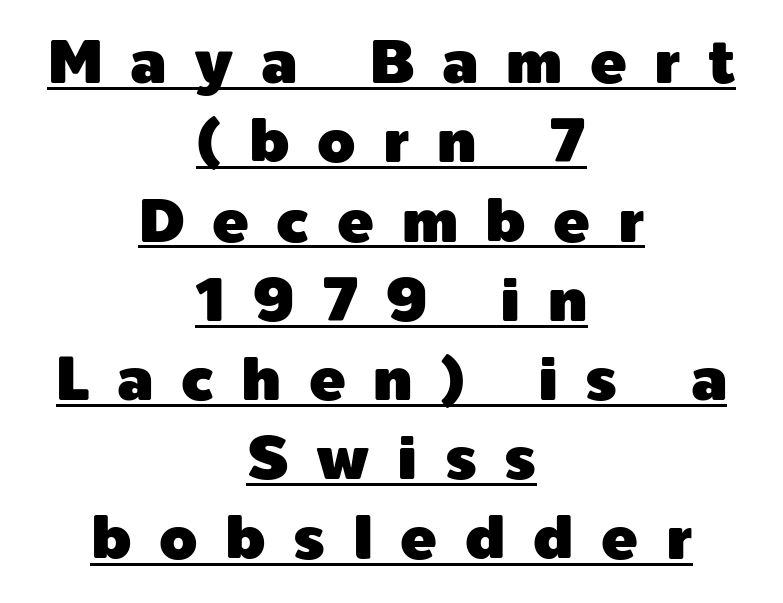
Q: Is the text italic (slanted)? A: No, it is upright.
Q: Is the typeface a serif or a sans-serif typeface? A: Sans-serif.
Q: Is the text underlined? A: Yes.
Q: How is the paragraph aligned? A: Centered.
Q: Is the spacing between letters normal or unusually wide? A: Unusually wide.
Q: Is the spacing between lines tight, normal or loose? A: Normal.
Q: Width (condensed, normal, or wide)? A: Normal.
Q: x-height? A: Medium.
Q: Monospaced? A: No.
